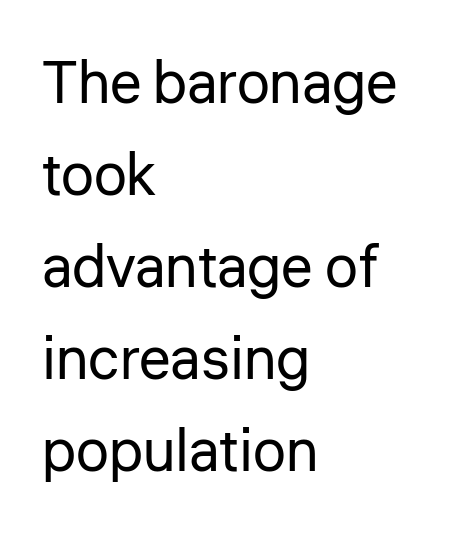
The image shows 59 px regular-weight sans-serif type, upright; set left-aligned, normal line spacing (1.56x), normal letter spacing, not underlined; low stroke contrast and a medium x-height.
